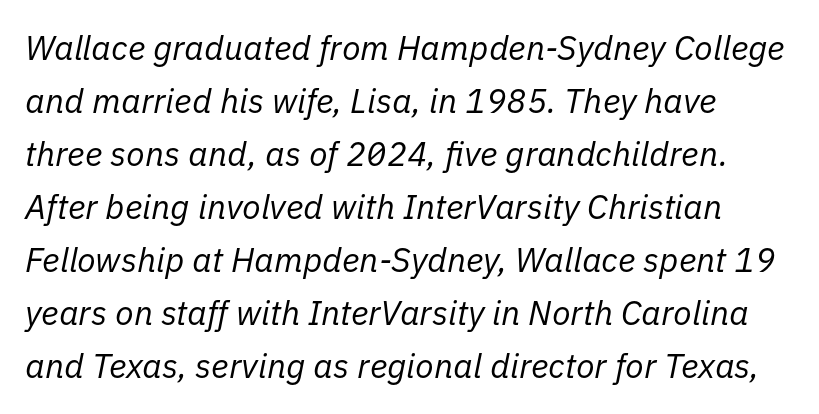
The image shows 34 px regular-weight type, italic (leaning right); set left-aligned, normal line spacing (1.56x), normal letter spacing, not underlined; low stroke contrast and a medium x-height.
